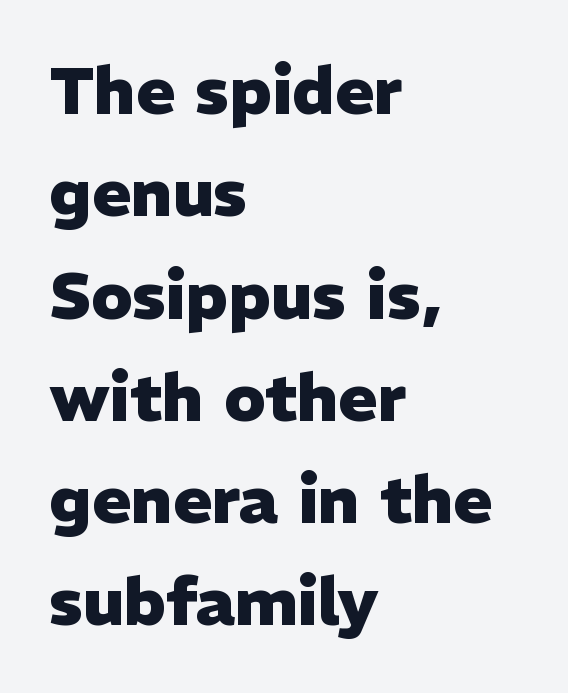
The image shows 66 px heavy sans-serif type, upright; set left-aligned, normal line spacing (1.55x), normal letter spacing, not underlined; low stroke contrast and a medium x-height.
